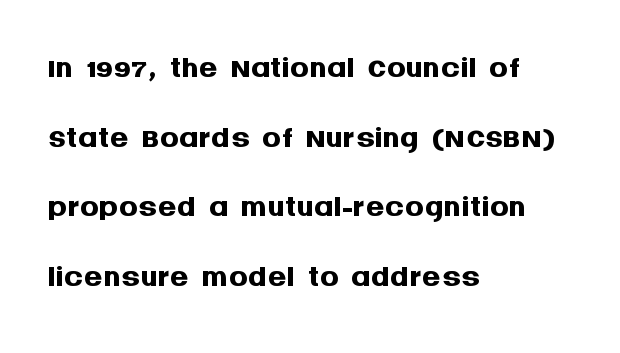
{"serif": "no", "italic": "no", "bold": "yes", "weight": "semibold", "width": "normal", "stroke_contrast": "medium", "x_height": "large", "monospaced": "no", "underline": "no", "align": "left", "line_spacing": "normal", "line_spacing_ratio": 1.48, "letter_spacing": "normal", "letter_spacing_em": 0.0, "glyph_px": 47}
